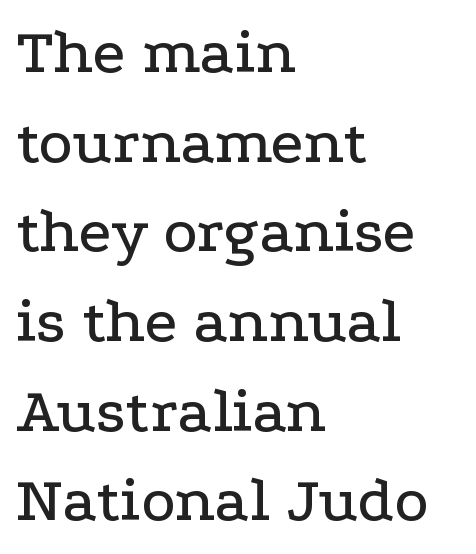
The image shows 65 px wide serif type, upright; set left-aligned, normal line spacing (1.38x), normal letter spacing, not underlined; low stroke contrast and a medium x-height.
